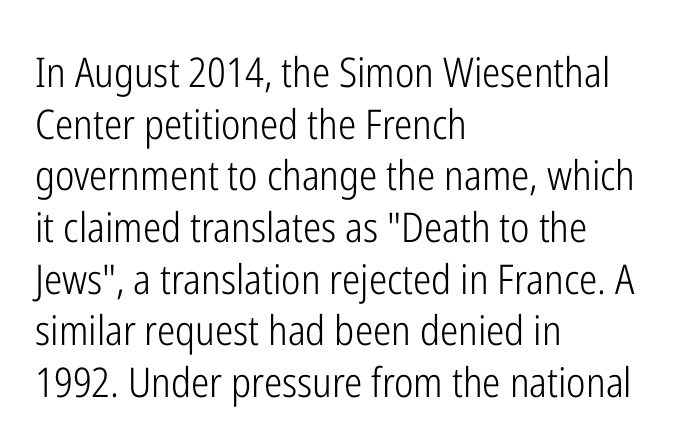
{"serif": "no", "italic": "no", "bold": "no", "weight": "light", "width": "condensed", "stroke_contrast": "low", "x_height": "medium", "monospaced": "no", "underline": "no", "align": "left", "line_spacing": "normal", "line_spacing_ratio": 1.26, "letter_spacing": "normal", "letter_spacing_em": 0.0, "glyph_px": 41}
